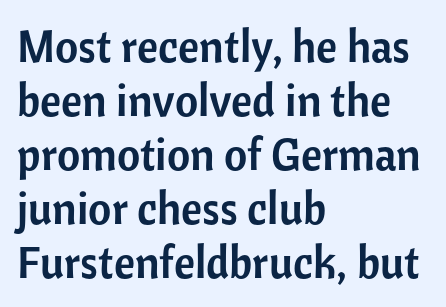
Q: Is the text italic (slanted)? A: No, it is upright.
Q: Is the typeface a serif or a sans-serif typeface? A: Sans-serif.
Q: Is the text underlined? A: No.
Q: How is the paragraph aligned? A: Left-aligned.
Q: Is the spacing between letters normal or unusually wide? A: Normal.
Q: Width (condensed, normal, or wide)? A: Normal.
Q: Stroke contrast? A: Low.
Q: x-height? A: Medium.
Q: Monospaced? A: No.
